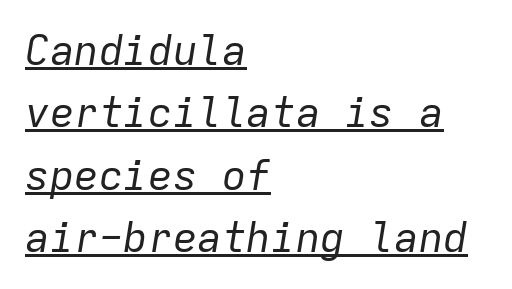
{"italic": "yes", "lean": "right", "slant_degrees": 9, "bold": "no", "weight": "regular", "width": "normal", "stroke_contrast": "low", "x_height": "medium", "monospaced": "yes", "underline": "yes", "align": "left", "line_spacing": "normal", "line_spacing_ratio": 1.52, "letter_spacing": "normal", "letter_spacing_em": 0.0, "glyph_px": 41}
